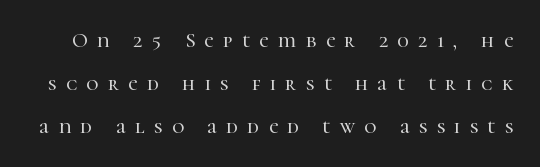
The image shows 21 px text type, upright; set loose line spacing (2.04x), unusually wide letter spacing (+0.44 em), not underlined.
